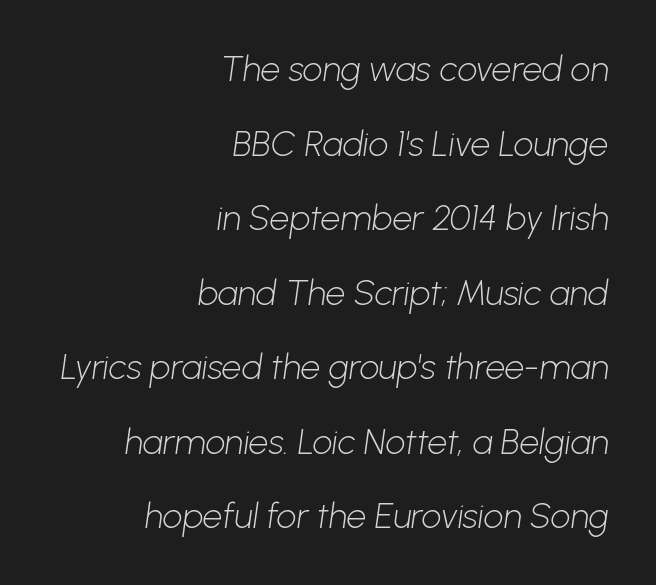
Q: Is the text bold? A: No.
Q: Is the typeface a serif or a sans-serif typeface? A: Sans-serif.
Q: Is the text underlined? A: No.
Q: How is the paragraph aligned? A: Right-aligned.
Q: Is the spacing between letters normal or unusually wide? A: Normal.
Q: Is the spacing between lines tight, normal or loose? A: Loose.
Q: Width (condensed, normal, or wide)? A: Normal.
Q: Stroke contrast? A: Low.
Q: x-height? A: Medium.
Q: Monospaced? A: No.
